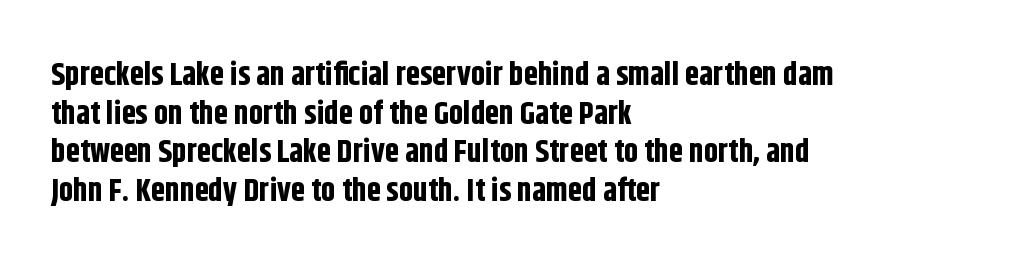
Q: Is the text bold? A: Yes.
Q: Is the text italic (slanted)? A: No, it is upright.
Q: Is the typeface a serif or a sans-serif typeface? A: Sans-serif.
Q: Is the text underlined? A: No.
Q: How is the paragraph aligned? A: Left-aligned.
Q: Is the spacing between letters normal or unusually wide? A: Normal.
Q: Width (condensed, normal, or wide)? A: Condensed.
Q: Stroke contrast? A: Low.
Q: x-height? A: Large.
Q: Monospaced? A: No.
